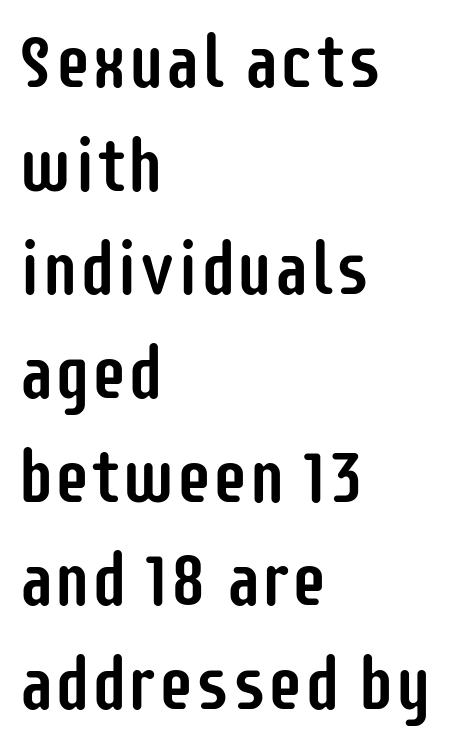
Is this a sans? Yes — the strokes have no serifs. Looks like regular typesetting: each glyph gets only the width it needs. These lines are set flush left with a ragged right edge. A clean baseline with only descenders dipping below it. Interline gaps are of average width in this sample. Is the letter spacing exaggerated? No — it looks like the ordinary default.
